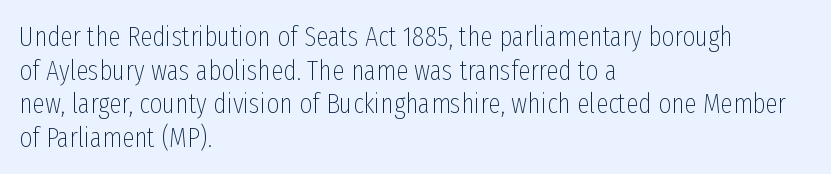
No feet cap the strokes, marking this as sans-serif type. The letters stand upright; this is a roman face. The face used here is rendered with its standard letterfit. The typeface has the unassuming heft of standard copy or less. Rule under the text: the space is simply empty.
